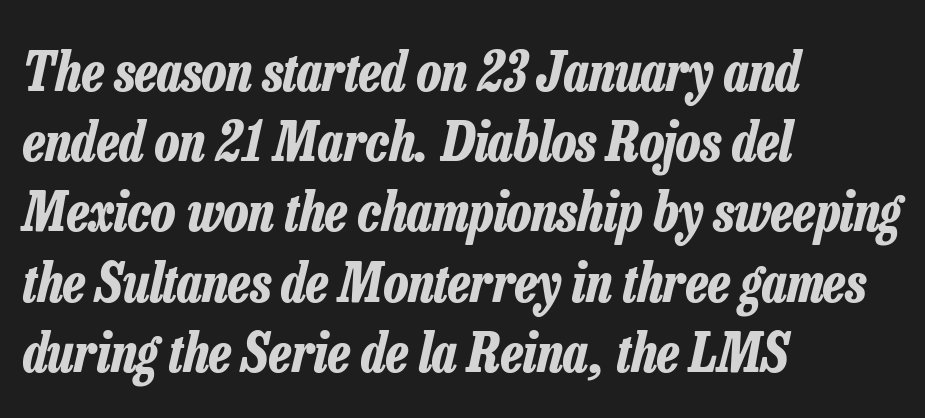
The image shows 54 px bold, condensed type, italic (leaning right); set left-aligned, normal line spacing (1.3x), normal letter spacing, not underlined; low stroke contrast and a medium x-height.
